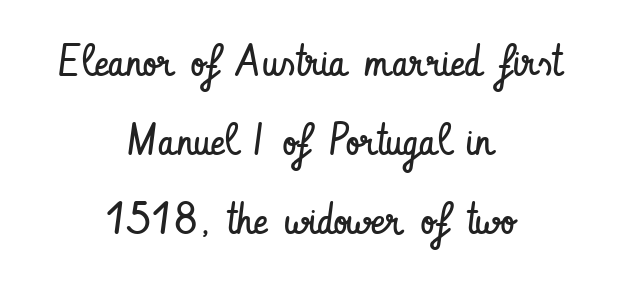
{"serif": "no", "italic": "no", "bold": "no", "weight": "regular", "width": "condensed", "stroke_contrast": "low", "x_height": "small", "monospaced": "no", "underline": "no", "align": "center", "line_spacing_ratio": 1.8, "letter_spacing": "normal", "letter_spacing_em": 0.0, "glyph_px": 44}
